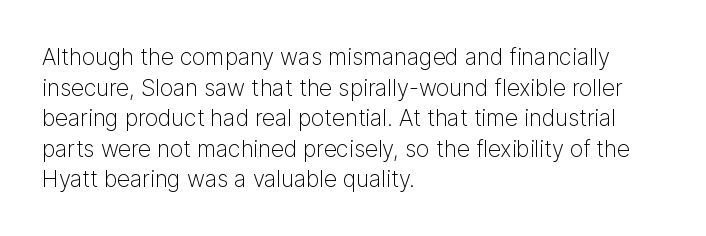
{"italic": "no", "bold": "no", "underline": "no", "align": "left", "line_spacing": "normal", "line_spacing_ratio": 1.33, "letter_spacing": "normal", "letter_spacing_em": 0.0, "glyph_px": 23}
